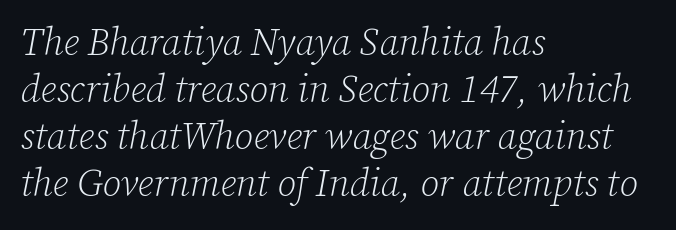
A student would call this left alignment; a typographer would say flush left, rag right. Check the space under the baseline: it is left empty. Compared with ordinary roman type, these characters are visibly tilted. Between one letter and the next there's only the usual sliver of space. You can tell from the footed stems that serif type was used.
